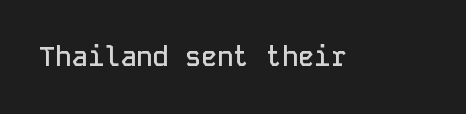
Q: Is the text bold? A: Semi-bold.
Q: Is the text italic (slanted)? A: No, it is upright.
Q: Is the text underlined? A: No.
Q: Is the spacing between letters normal or unusually wide? A: Normal.
